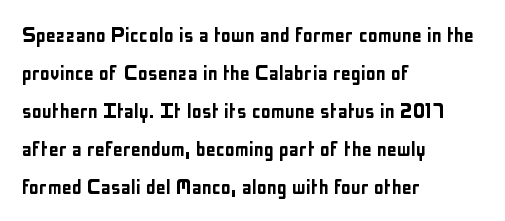
Q: Is the text italic (slanted)? A: No, it is upright.
Q: Is the text underlined? A: No.
Q: How is the paragraph aligned? A: Left-aligned.
Q: Is the spacing between letters normal or unusually wide? A: Normal.
Q: Is the spacing between lines tight, normal or loose? A: Normal.
